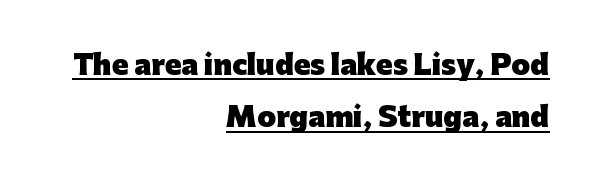
Underlining? Definitely there. Notice how the passage keeps a crisp vertical edge on the right only. The letterforms sit shoulder to shoulder at normal distance. The letters stand straight up with perfectly vertical stems. Loosely led — the rows are spread out. Every letter is thick-stroked: bold, no question.
